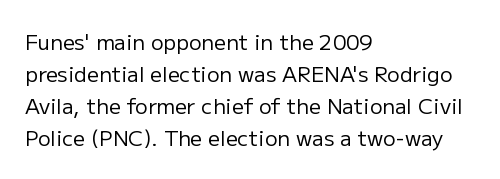
{"italic": "no", "bold": "no", "underline": "no", "align": "left", "line_spacing": "normal", "line_spacing_ratio": 1.53, "letter_spacing": "normal", "letter_spacing_em": 0.0, "glyph_px": 21}
